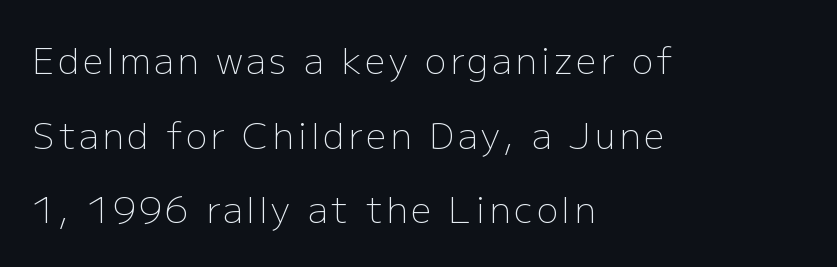
{"serif": "no", "italic": "no", "bold": "no", "weight": "light", "width": "normal", "stroke_contrast": "low", "x_height": "medium", "monospaced": "no", "underline": "no", "align": "left", "line_spacing": "loose", "line_spacing_ratio": 2.07, "glyph_px": 36}
